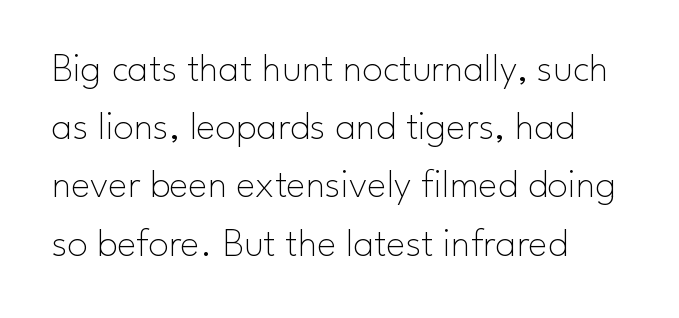
Is there much room between lines? A standard amount, neither cramped nor airy. Layout note: lines flush left. Is the stroke heavy? The answer is a plain regular-or-lighter. A bare baseline throughout the passage.
